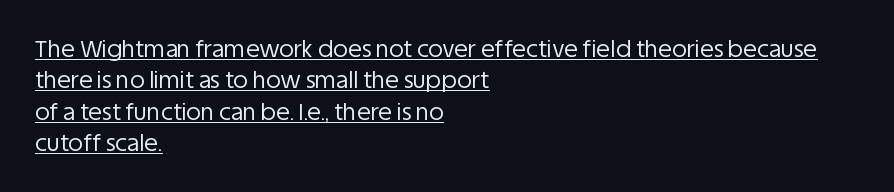
Typeset ragged right — the left edge is the straight one. No extra ink here — the face is not bold. This sample uses an upright cut, with every glyph sitting square on the baseline. In designer terms, the underline attribute is active on this setting.
